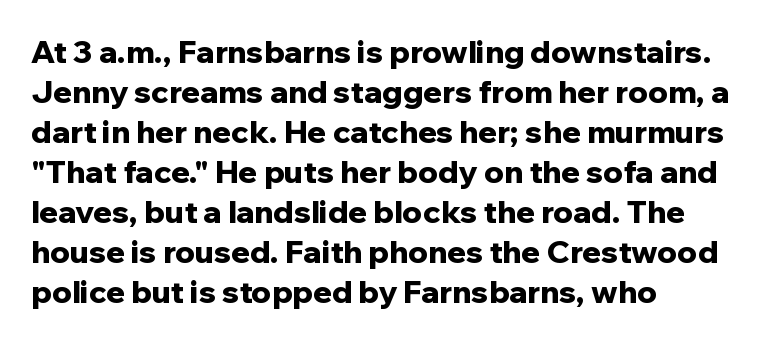
The image shows 31 px bold sans-serif type, upright; set left-aligned, normal line spacing (1.29x), normal letter spacing, not underlined; low stroke contrast and a medium x-height.
